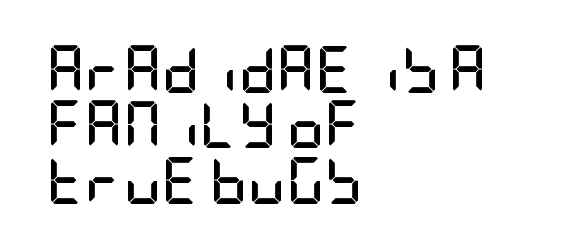
Students, this is bold: see how much ink each stroke carries. Rendered with straight, roman letterforms. Type style note: lacks serifs. Glyph-to-glyph distance matches everyday printed text.
